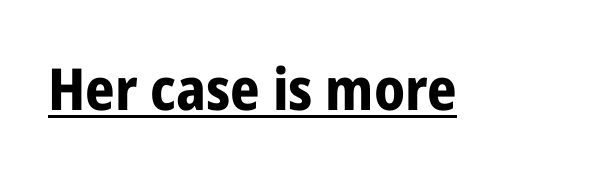
The rendered words wear a rule along their underside. Look at the tracking — it's just the regular setting, nothing added. The letters stand straight up with perfectly vertical stems. The sample has been set heavy, in full bold.
